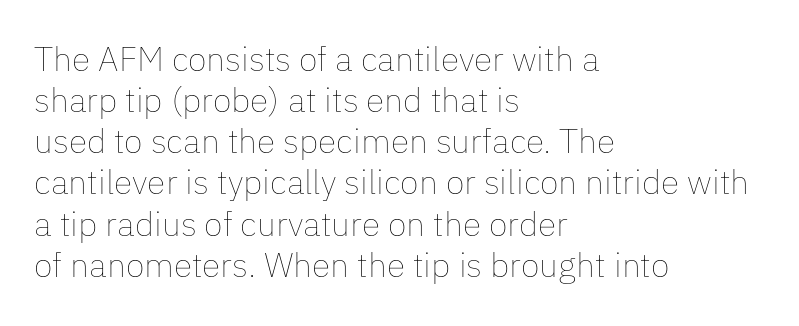
The image shows 34 px thin type, upright; set left-aligned, line spacing 1.21x, normal letter spacing, not underlined; low stroke contrast and a medium x-height.
